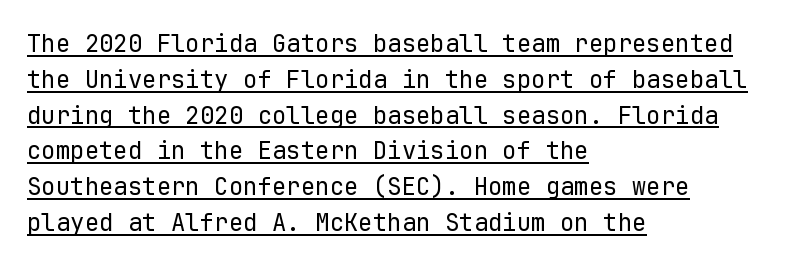
The image shows 24 px text type, upright; set left-aligned, normal line spacing (1.49x), normal letter spacing, underlined.
